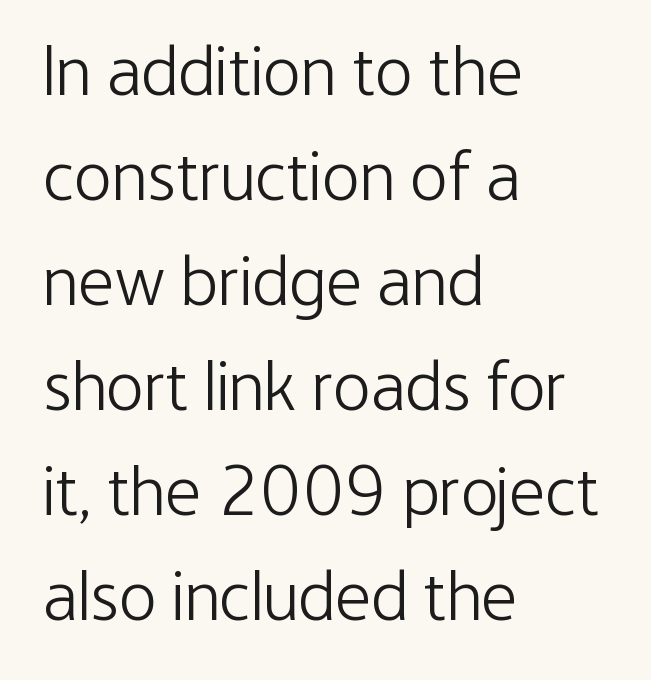
{"serif": "no", "italic": "no", "bold": "no", "weight": "light", "width": "condensed", "stroke_contrast": "low", "x_height": "medium", "monospaced": "no", "underline": "no", "align": "left", "line_spacing": "normal", "line_spacing_ratio": 1.48, "letter_spacing": "normal", "letter_spacing_em": 0.0, "glyph_px": 71}
